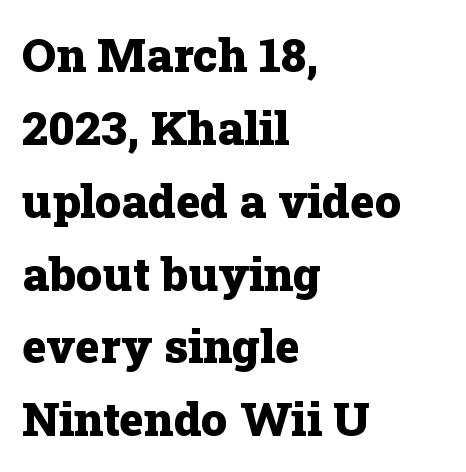
{"serif": "yes", "italic": "no", "bold": "yes", "weight": "heavy", "width": "normal", "stroke_contrast": "low", "x_height": "medium", "monospaced": "no", "underline": "no", "align": "left", "line_spacing": "normal", "line_spacing_ratio": 1.55, "letter_spacing": "normal", "letter_spacing_em": 0.0, "glyph_px": 47}
